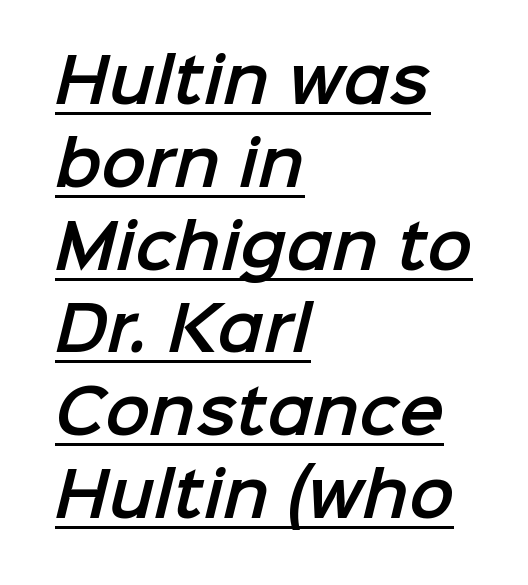
The image shows 60 px sans-serif type; set left-aligned, normal line spacing (1.38x), normal letter spacing, underlined; low stroke contrast and a medium x-height.
